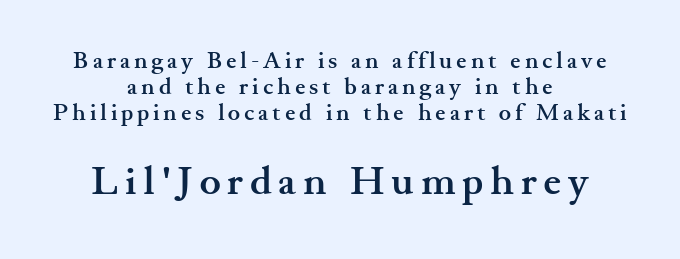
The image shows 40 px semibold, wide serif type, upright; set centered, tight line spacing (1.14x), not underlined; the second (bottom) block is 1.74x larger; medium stroke contrast and a small x-height.
